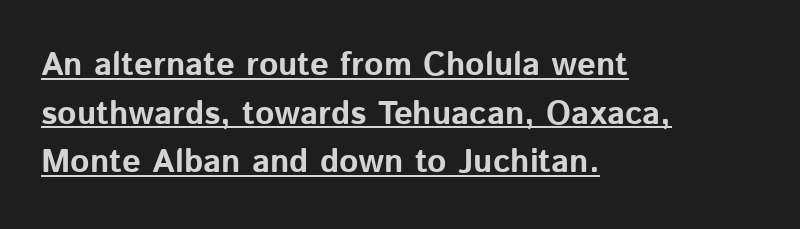
Q: Is the text bold? A: Yes.
Q: Is the text italic (slanted)? A: No, it is upright.
Q: Is the typeface a serif or a sans-serif typeface? A: Sans-serif.
Q: Is the text underlined? A: Yes.
Q: How is the paragraph aligned? A: Left-aligned.
Q: Is the spacing between letters normal or unusually wide? A: Normal.
Q: Is the spacing between lines tight, normal or loose? A: Normal.
Q: Width (condensed, normal, or wide)? A: Normal.
Q: Stroke contrast? A: Low.
Q: x-height? A: Medium.
Q: Monospaced? A: No.
